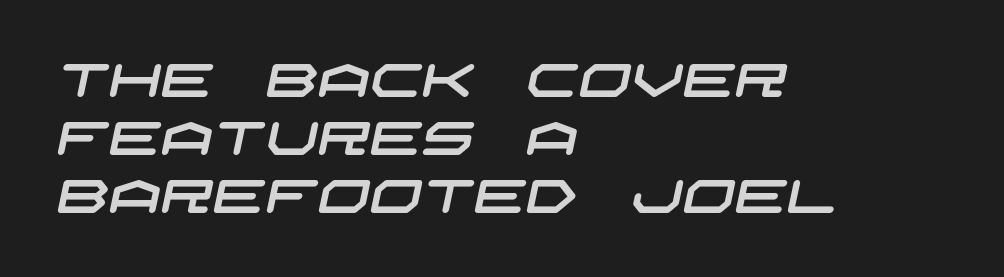
Q: Is the typeface a serif or a sans-serif typeface? A: Sans-serif.
Q: Is the text underlined? A: No.
Q: How is the paragraph aligned? A: Left-aligned.
Q: Is the spacing between letters normal or unusually wide? A: Normal.
Q: Is the spacing between lines tight, normal or loose? A: Normal.
Q: Width (condensed, normal, or wide)? A: Wide.
Q: Stroke contrast? A: Low.
Q: x-height? A: Large.
